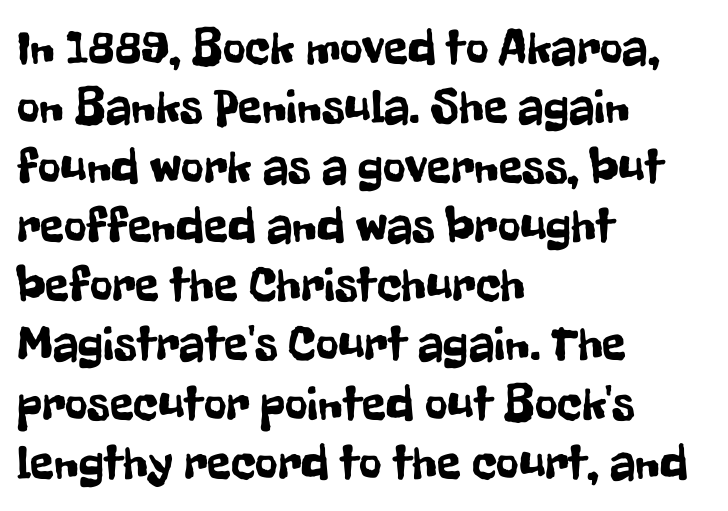
Note: no serifs on the glyphs. Here the designer chose a conventional face with non-uniform glyph widths. Alignment: flush left. The type is set solid horizontally, with unmodified tracking. Words float on clear page, feet unadorned.
